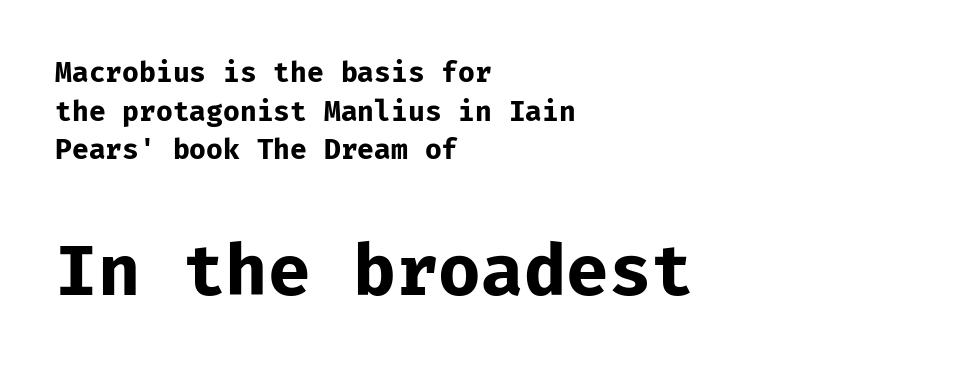
Q: Is the text bold? A: Yes.
Q: Is the text italic (slanted)? A: No, it is upright.
Q: Is the typeface a serif or a sans-serif typeface? A: Sans-serif.
Q: Is the text underlined? A: No.
Q: How is the paragraph aligned? A: Left-aligned.
Q: Is the spacing between letters normal or unusually wide? A: Normal.
Q: Is the spacing between lines tight, normal or loose? A: Normal.
Q: Which block of text is set in a larger size, the first (top) or the second (bottom)? A: The second (bottom) one.
Q: Width (condensed, normal, or wide)? A: Normal.
Q: Stroke contrast? A: Low.
Q: x-height? A: Medium.
Q: Monospaced? A: Yes.
